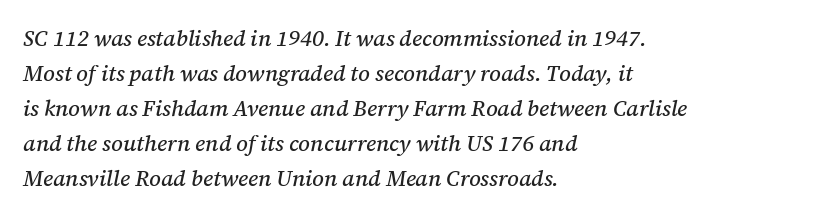
Is there much room between lines? A standard amount, neither cramped nor airy. This sample uses an oblique cut, with every glyph tilted off the vertical. A clean baseline with only descenders dipping below it. These lines keep a tight, regular rhythm from letter to letter.
